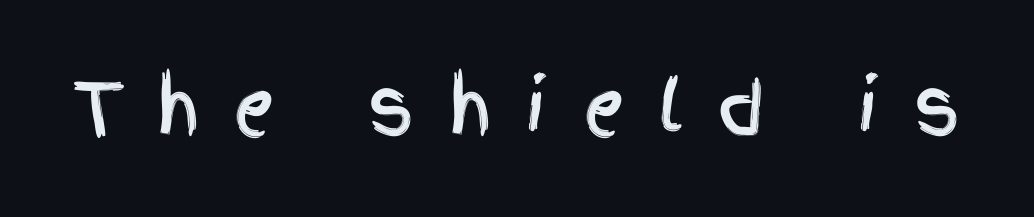
The image shows 72 px condensed sans-serif type, upright; set unusually wide letter spacing (+0.47 em), not underlined; a large x-height.
